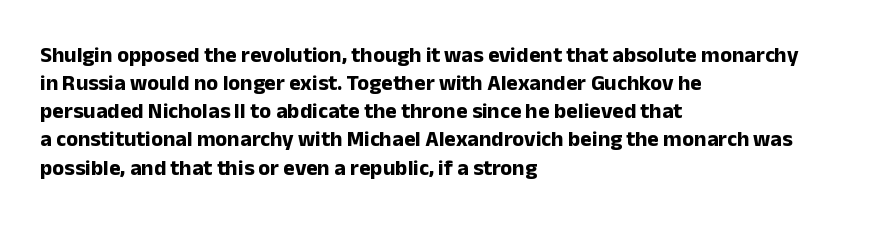
{"italic": "no", "bold": "yes", "underline": "no", "align": "left", "line_spacing": "normal", "line_spacing_ratio": 1.28, "letter_spacing": "normal", "letter_spacing_em": 0.0, "glyph_px": 22}
